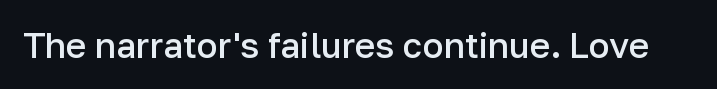
The image shows 35 px semibold sans-serif type, upright; set normal letter spacing, not underlined; low stroke contrast and a medium x-height.
